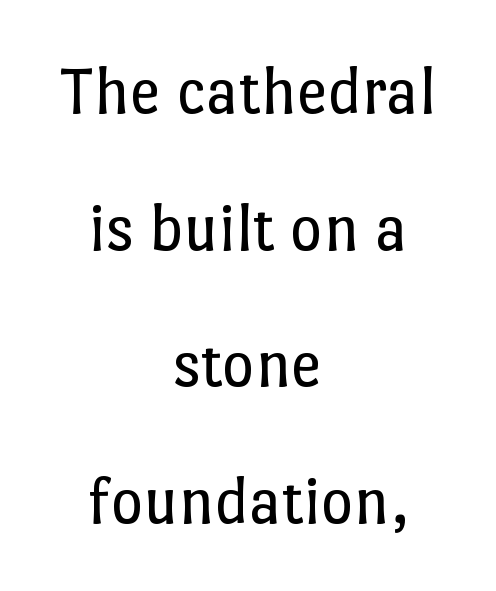
The image shows 69 px regular-weight type, upright; set centered, loose line spacing (1.98x), normal letter spacing, not underlined; low stroke contrast and a medium x-height.
